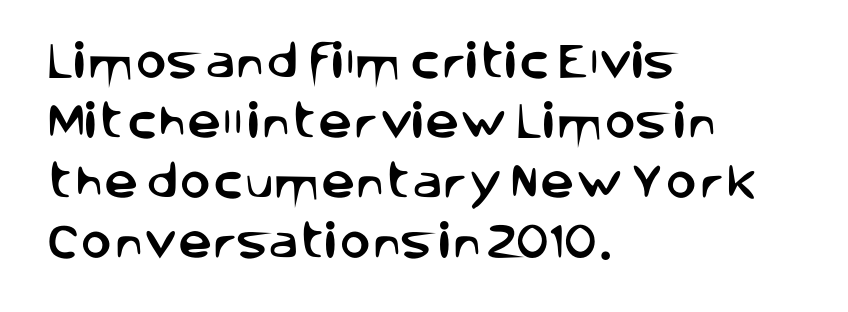
The lines sit at an ordinary, default distance from one another. One-word summary of the alignment: left. The space beneath each line is pristine and unruled. This is roman type, the default non-slanted kind. Each letter keeps its own natural width here, so spacing adapts to shape.
